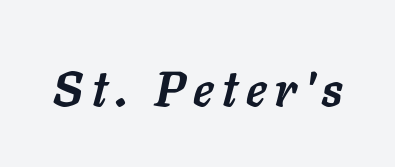
Q: Is the text bold? A: Yes.
Q: Is the text italic (slanted)? A: Yes, it leans right by about 11 degrees.
Q: Is the text underlined? A: No.
Q: Width (condensed, normal, or wide)? A: Normal.
Q: Stroke contrast? A: Low.
Q: x-height? A: Medium.
Q: Monospaced? A: No.
